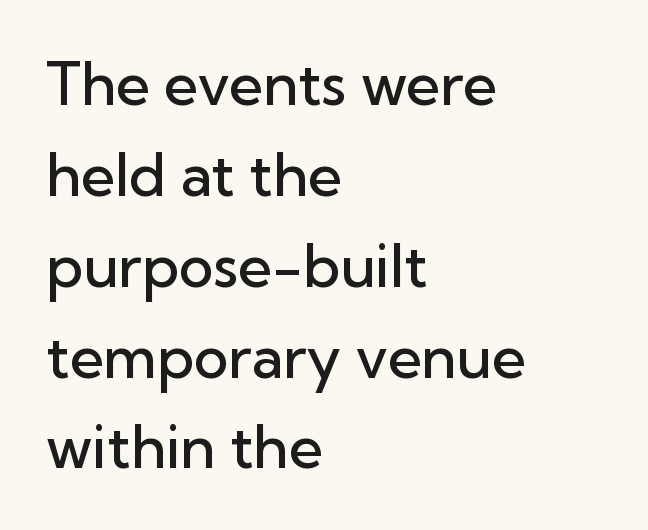
Q: Is the text bold? A: Semi-bold.
Q: Is the text italic (slanted)? A: No, it is upright.
Q: Is the typeface a serif or a sans-serif typeface? A: Sans-serif.
Q: Is the text underlined? A: No.
Q: How is the paragraph aligned? A: Left-aligned.
Q: Is the spacing between letters normal or unusually wide? A: Normal.
Q: Is the spacing between lines tight, normal or loose? A: Normal.
Q: Width (condensed, normal, or wide)? A: Normal.
Q: Stroke contrast? A: Low.
Q: x-height? A: Medium.
Q: Monospaced? A: No.
